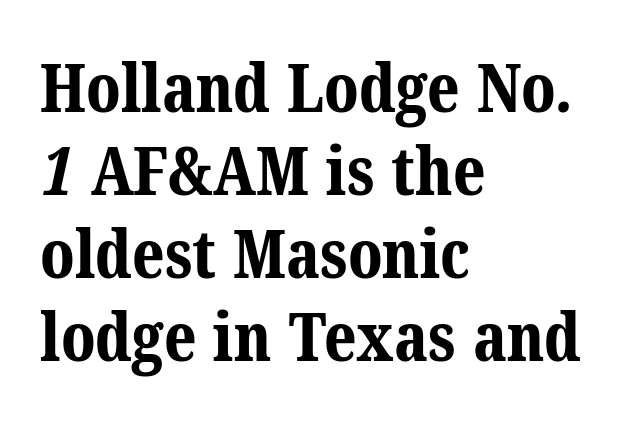
Q: Is the text bold? A: Yes.
Q: Is the typeface a serif or a sans-serif typeface? A: Serif.
Q: Is the text underlined? A: No.
Q: How is the paragraph aligned? A: Left-aligned.
Q: Is the spacing between letters normal or unusually wide? A: Normal.
Q: Width (condensed, normal, or wide)? A: Normal.
Q: Stroke contrast? A: Medium.
Q: x-height? A: Medium.
Q: Monospaced? A: No.
